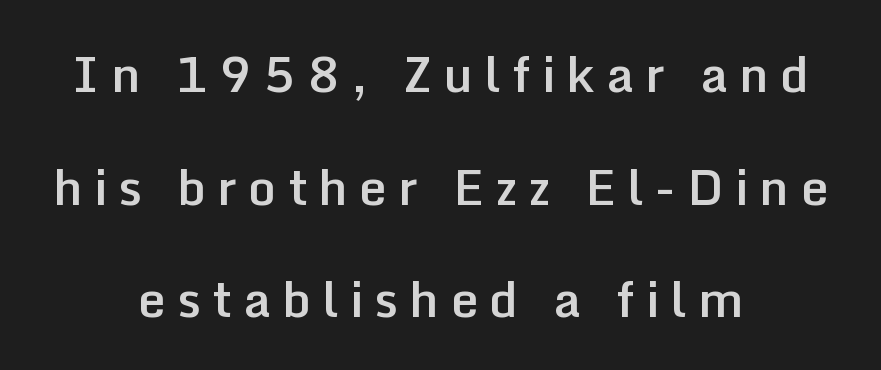
{"serif": "no", "italic": "no", "bold": "semi", "weight": "semibold", "width": "normal", "stroke_contrast": "low", "x_height": "medium", "monospaced": "no", "underline": "no", "align": "center", "line_spacing": "loose", "line_spacing_ratio": 2.3, "letter_spacing": "wide", "letter_spacing_em": 0.23, "glyph_px": 49}
